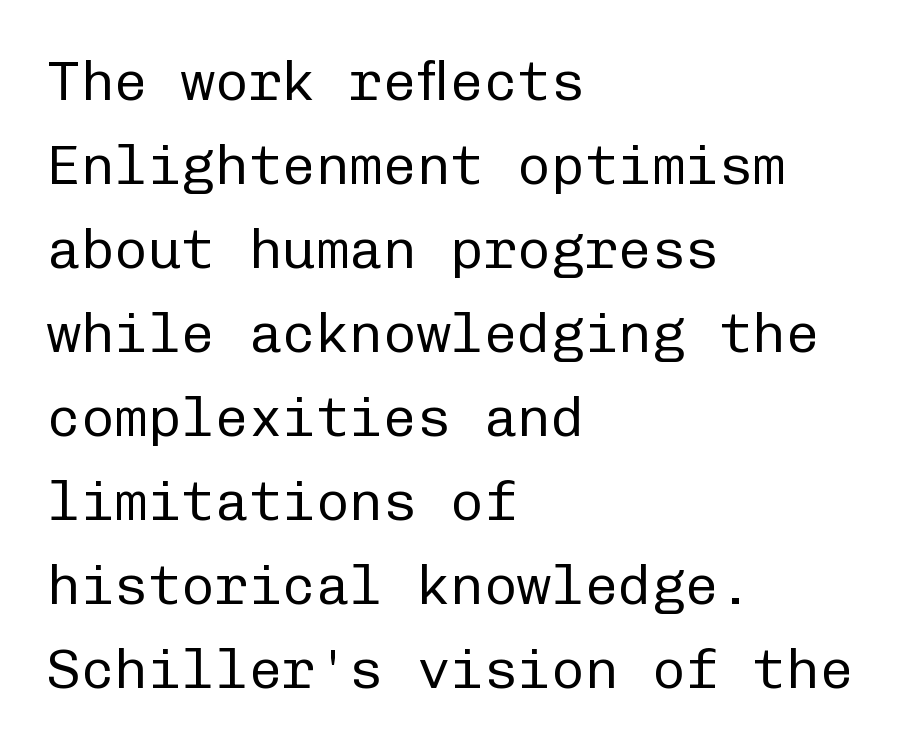
{"serif": "no", "italic": "no", "bold": "no", "weight": "regular", "width": "normal", "stroke_contrast": "low", "x_height": "medium", "monospaced": "yes", "underline": "no", "align": "left", "line_spacing": "normal", "line_spacing_ratio": 1.5, "letter_spacing": "normal", "letter_spacing_em": 0.0, "glyph_px": 56}
